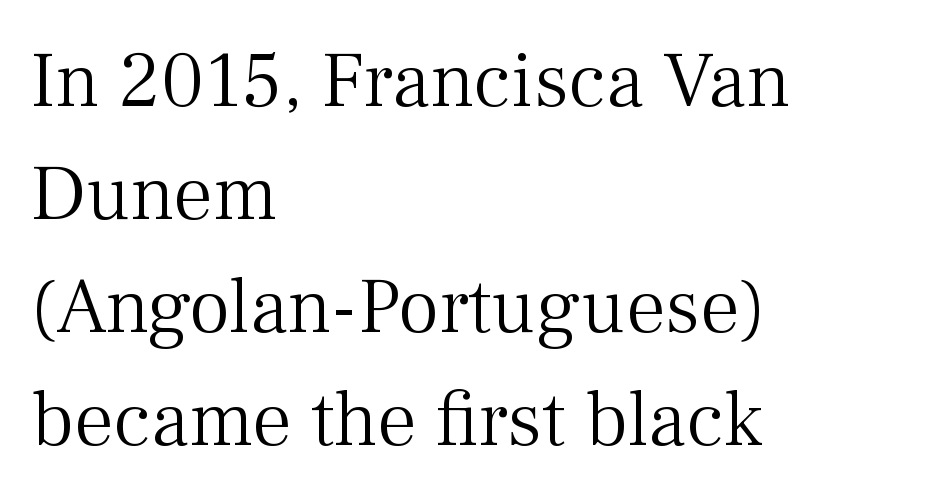
Alignment: flush left. This block has exactly the height ordinary leading produces. Look at the bottom of the vertical strokes: they flare into serifs here. The area under the type is left untouched.
